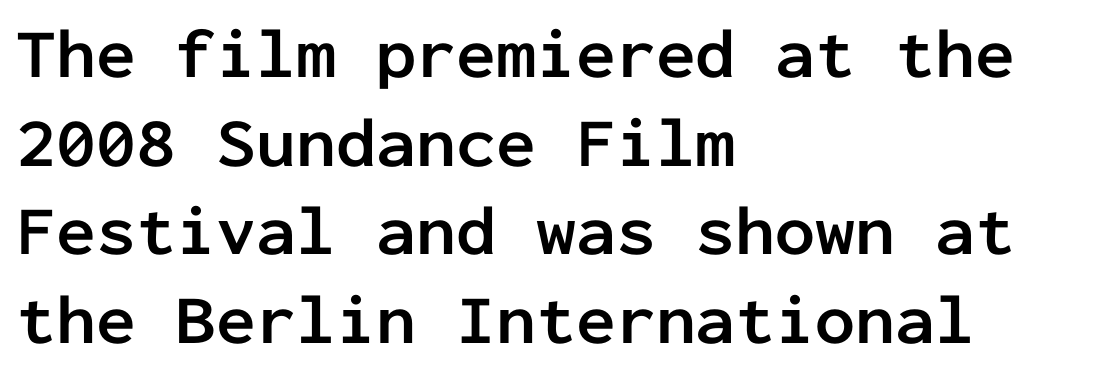
{"serif": "no", "italic": "no", "bold": "yes", "weight": "semibold", "width": "normal", "stroke_contrast": "low", "x_height": "medium", "monospaced": "yes", "underline": "no", "align": "left", "line_spacing": "normal", "line_spacing_ratio": 1.25, "letter_spacing": "normal", "letter_spacing_em": 0.0, "glyph_px": 71}
